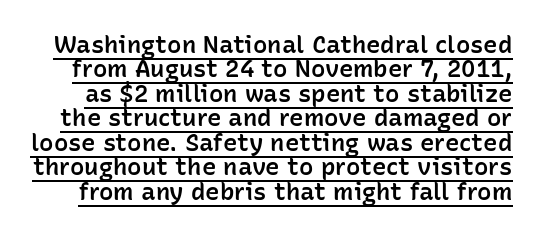
You can see a thin bar hugging the bottom of the glyphs. Moderately thickened strokes mark this as semibold type. Italic? Not at all — the glyphs are vertical. This rendering leaves character spacing at its baseline value.
